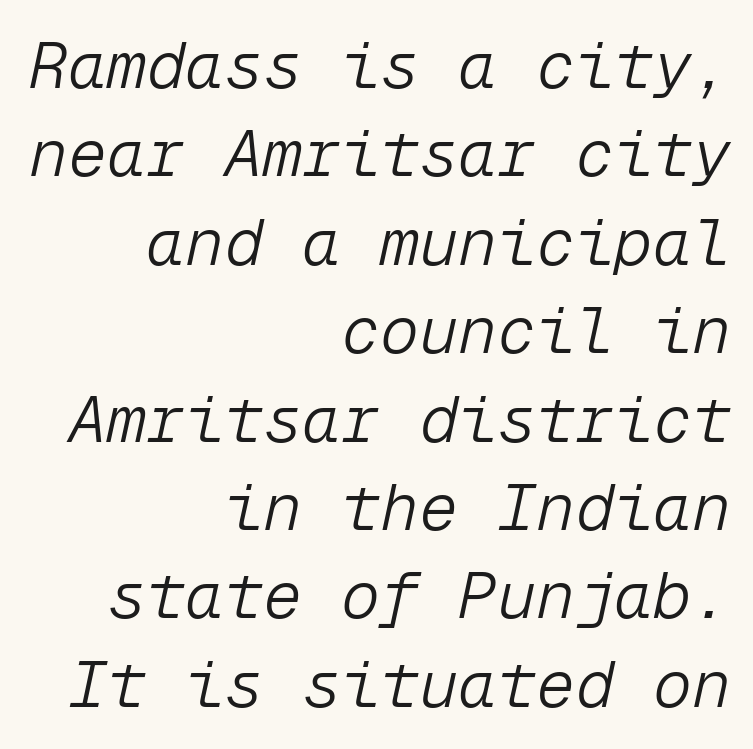
Q: Is the text bold? A: No.
Q: Is the text italic (slanted)? A: Yes, it leans right by about 12 degrees.
Q: Is the text underlined? A: No.
Q: How is the paragraph aligned? A: Right-aligned.
Q: Is the spacing between letters normal or unusually wide? A: Normal.
Q: Is the spacing between lines tight, normal or loose? A: Normal.
Q: Width (condensed, normal, or wide)? A: Normal.
Q: Stroke contrast? A: Low.
Q: x-height? A: Medium.
Q: Monospaced? A: Yes.
